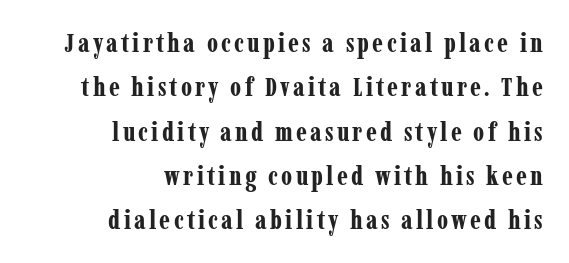
Q: Is the text bold? A: Yes.
Q: Is the text italic (slanted)? A: No, it is upright.
Q: Is the text underlined? A: No.
Q: How is the paragraph aligned? A: Right-aligned.
Q: Is the spacing between lines tight, normal or loose? A: Normal.
